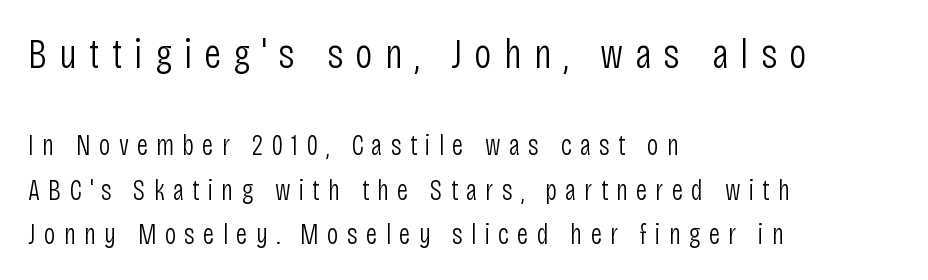
The image shows 43 px light, condensed sans-serif type, upright; set left-aligned, normal line spacing (1.53x), unusually wide letter spacing (+0.28 em), not underlined; the first (top) block is 1.48x larger; low stroke contrast and a large x-height.
